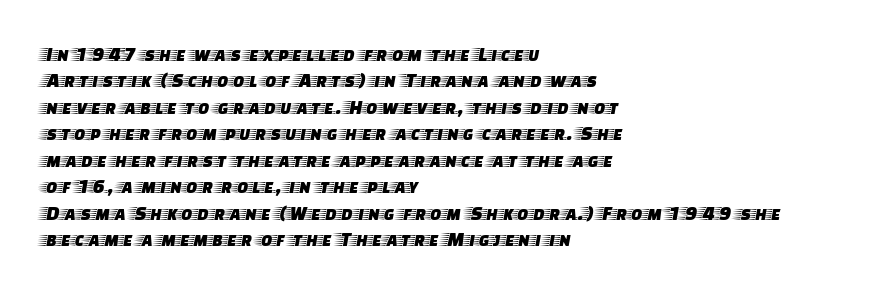
The image shows 21 px text type; set left-aligned, normal line spacing (1.26x), normal letter spacing, not underlined.
